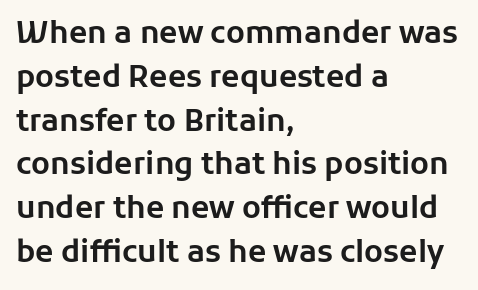
Q: Is the text italic (slanted)? A: No, it is upright.
Q: Is the typeface a serif or a sans-serif typeface? A: Sans-serif.
Q: Is the text underlined? A: No.
Q: How is the paragraph aligned? A: Left-aligned.
Q: Is the spacing between letters normal or unusually wide? A: Normal.
Q: Is the spacing between lines tight, normal or loose? A: Normal.
Q: Width (condensed, normal, or wide)? A: Normal.
Q: Stroke contrast? A: Low.
Q: x-height? A: Medium.
Q: Monospaced? A: No.
